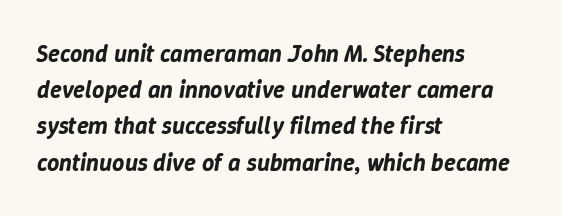
{"italic": "yes", "lean": "right", "slant_degrees": 9, "underline": "no", "align": "left", "line_spacing": "normal", "line_spacing_ratio": 1.51, "letter_spacing": "normal", "letter_spacing_em": 0.0, "glyph_px": 24}
